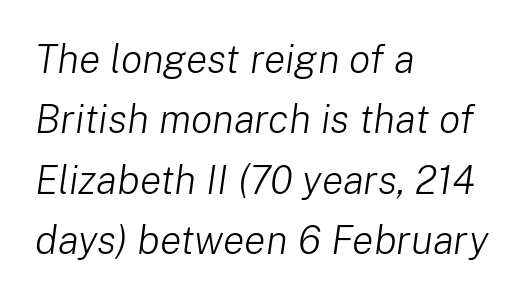
This reads as an unemphasized weight, regular at the heaviest. Just letters on the line, the space beneath them empty. An italicized treatment has been applied to the whole sample. The text block is weighted toward the left margin, trailing off unevenly rightward. Spacing verdict: proportional, widths tailored to each character. This sample uses plain, unmodified letter spacing.
